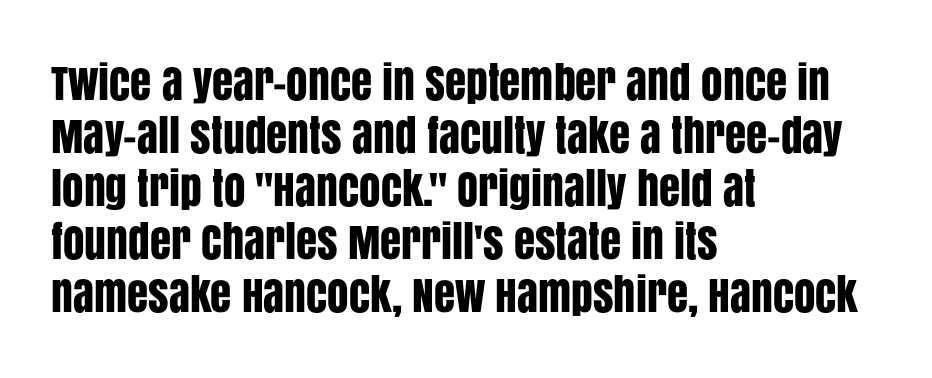
{"serif": "no", "italic": "no", "width": "condensed", "stroke_contrast": "low", "x_height": "large", "monospaced": "no", "underline": "no", "align": "left", "line_spacing_ratio": 1.23, "letter_spacing": "normal", "letter_spacing_em": 0.0, "glyph_px": 43}
